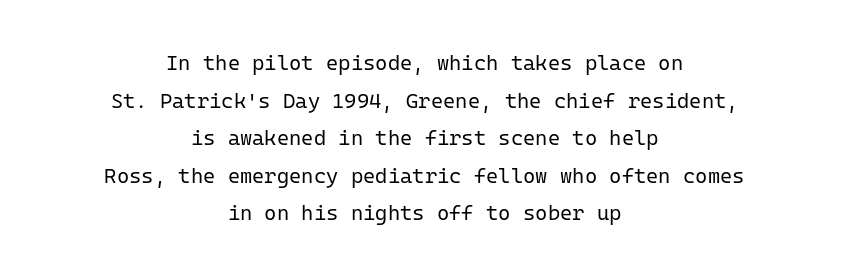
Q: Is the text bold? A: No.
Q: Is the text italic (slanted)? A: No, it is upright.
Q: Is the text underlined? A: No.
Q: How is the paragraph aligned? A: Centered.
Q: Is the spacing between letters normal or unusually wide? A: Normal.
